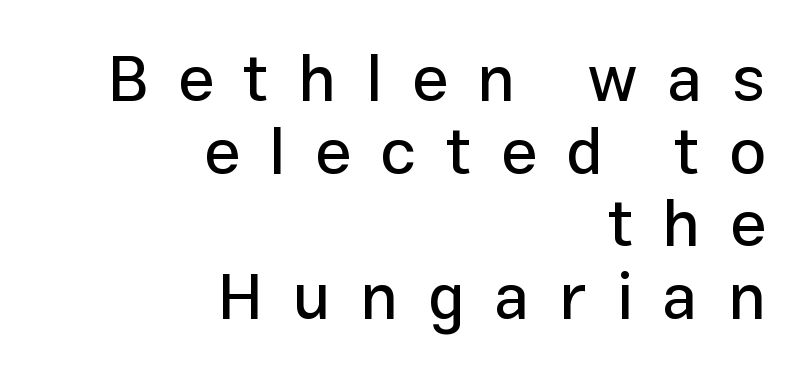
What's the leading like? Squeezed, with rows nearly overlapping. Do the characters align in a grid? No, the font is proportional. The typography opts for an upright posture over an oblique one. The gap between lines stays unmarked. Inter-character spacing is expanded well beyond the font's built-in metrics.
